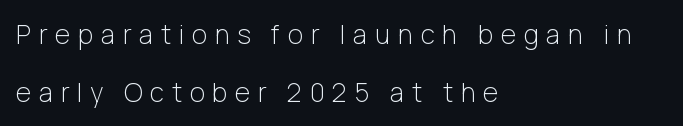
{"italic": "no", "bold": "no", "underline": "no", "align": "left", "line_spacing": "loose", "line_spacing_ratio": 2.22, "letter_spacing": "wide", "letter_spacing_em": 0.3, "glyph_px": 26}
